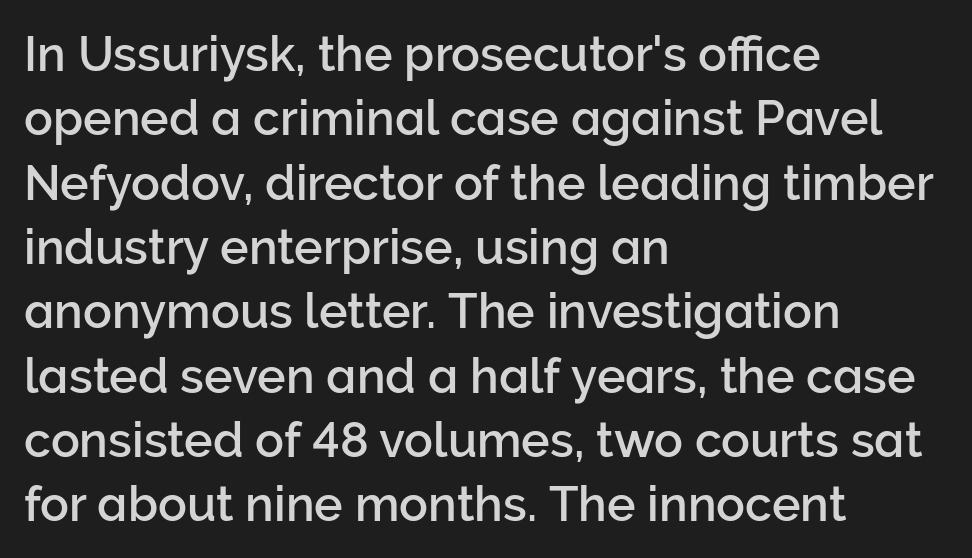
Unlike italic type, these characters show no tilt at all. The vertical gap from one line to the next is medium. Is the letter spacing exaggerated? No — it looks like the ordinary default. The rendering anchors every line to the left-hand side.
